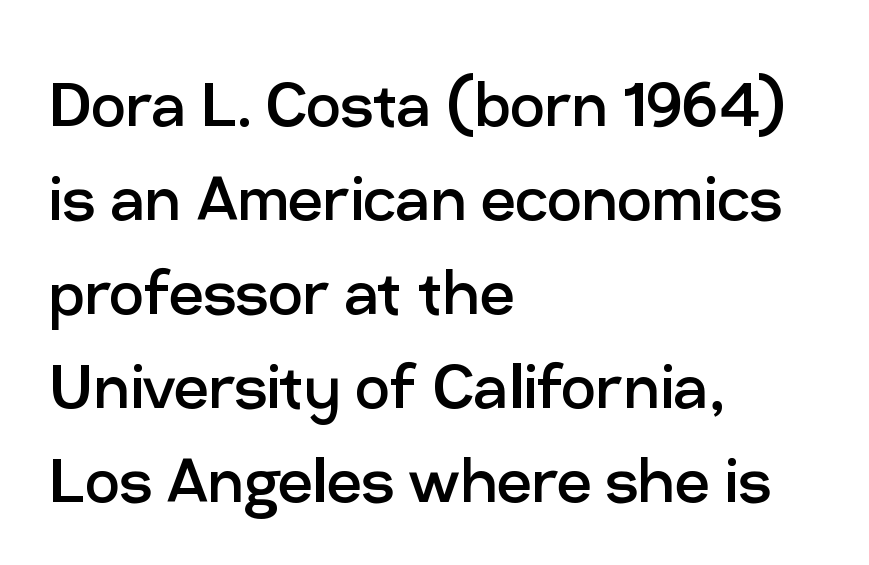
Q: Is the text bold? A: No.
Q: Is the text italic (slanted)? A: No, it is upright.
Q: Is the typeface a serif or a sans-serif typeface? A: Sans-serif.
Q: Is the text underlined? A: No.
Q: How is the paragraph aligned? A: Left-aligned.
Q: Is the spacing between letters normal or unusually wide? A: Normal.
Q: Width (condensed, normal, or wide)? A: Normal.
Q: Stroke contrast? A: Low.
Q: x-height? A: Medium.
Q: Monospaced? A: No.
